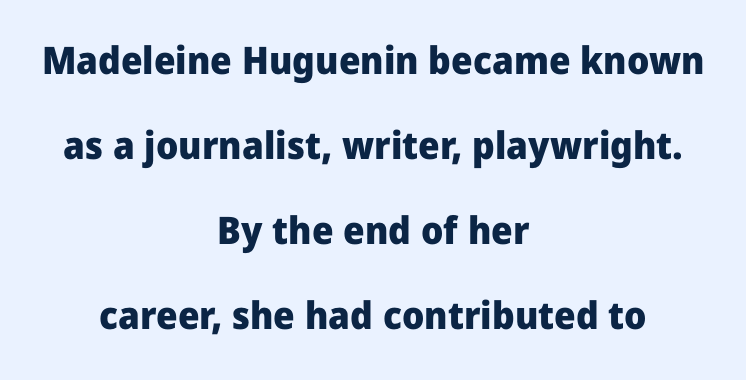
Spacing verdict: proportional, widths tailored to each character. Weight: bold. The leading is generous, giving the passage an open texture. These lines are composed in type without serifs. Underlining? Definitely not there. Does the copy run flush right? No — it is centered line by line.
